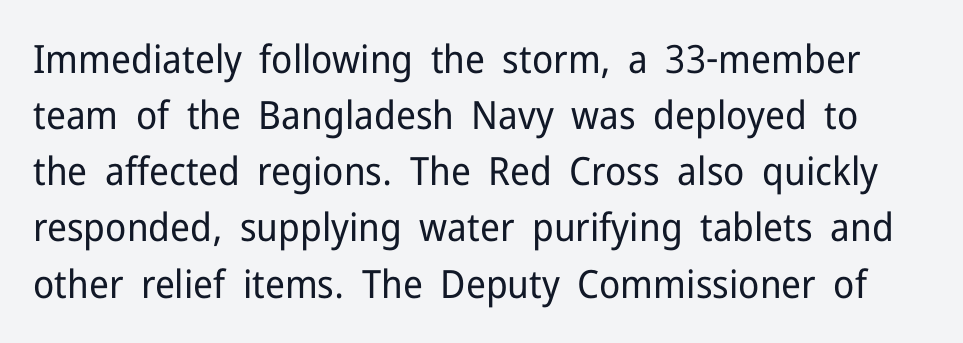
The image shows 39 px regular-weight sans-serif type, upright; set normal line spacing (1.44x), normal letter spacing, not underlined; low stroke contrast and a medium x-height.
